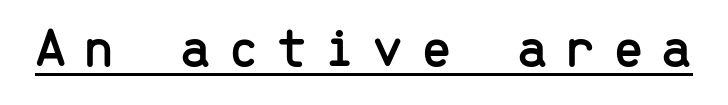
Q: Is the text italic (slanted)? A: No, it is upright.
Q: Is the typeface a serif or a sans-serif typeface? A: Sans-serif.
Q: Is the text underlined? A: Yes.
Q: Is the spacing between letters normal or unusually wide? A: Unusually wide.
Q: Width (condensed, normal, or wide)? A: Normal.
Q: Stroke contrast? A: Low.
Q: x-height? A: Medium.
Q: Monospaced? A: Yes.
